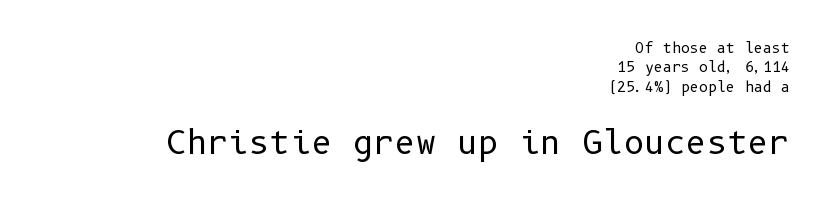
The image shows 32 px regular-weight sans-serif type, upright; set right-aligned, normal line spacing (1.39x), normal letter spacing, not underlined; the second (bottom) block is 2.29x larger; low stroke contrast and a medium x-height.
